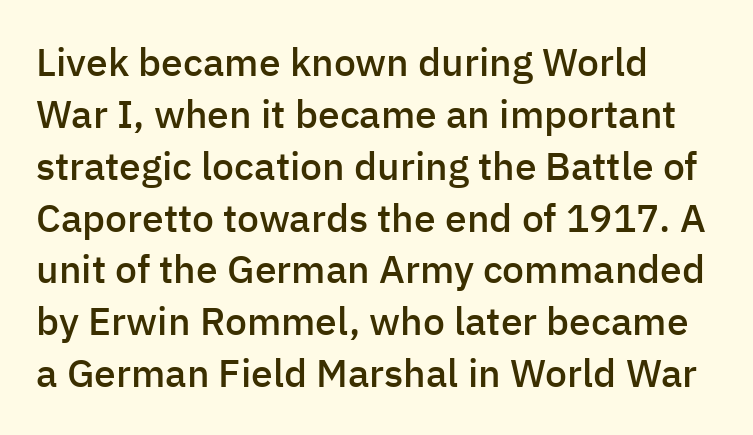
Q: Is the text bold? A: Semi-bold.
Q: Is the text italic (slanted)? A: No, it is upright.
Q: Is the typeface a serif or a sans-serif typeface? A: Sans-serif.
Q: Is the text underlined? A: No.
Q: How is the paragraph aligned? A: Left-aligned.
Q: Is the spacing between letters normal or unusually wide? A: Normal.
Q: Is the spacing between lines tight, normal or loose? A: Normal.
Q: Width (condensed, normal, or wide)? A: Normal.
Q: Stroke contrast? A: Low.
Q: x-height? A: Medium.
Q: Monospaced? A: No.
